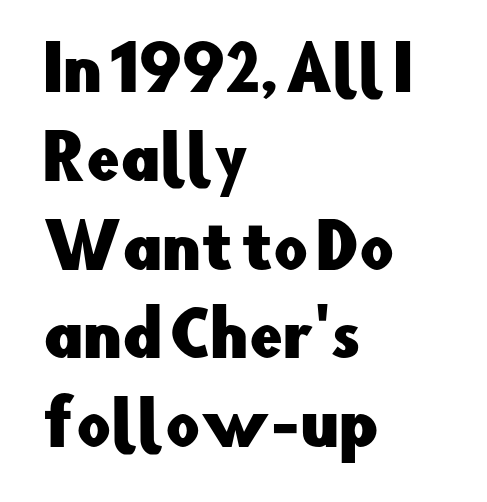
The image shows 60 px sans-serif type, upright; set left-aligned, normal line spacing (1.48x), normal letter spacing, not underlined; low stroke contrast and a small x-height.
